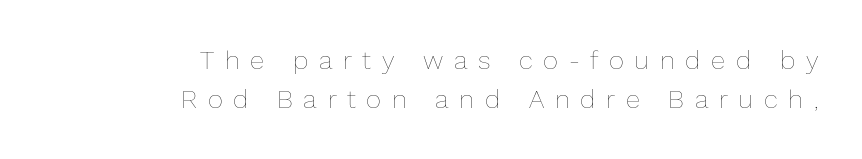
The image shows 26 px text type, upright; set right-aligned, normal line spacing (1.49x), unusually wide letter spacing (+0.41 em), not underlined.
